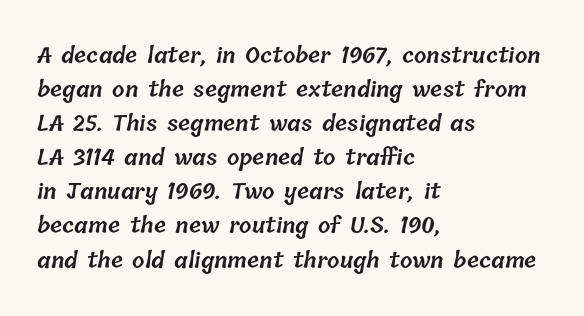
Q: Is the text bold? A: Semi-bold.
Q: Is the text underlined? A: No.
Q: How is the paragraph aligned? A: Left-aligned.
Q: Is the spacing between letters normal or unusually wide? A: Normal.
Q: Is the spacing between lines tight, normal or loose? A: Normal.
